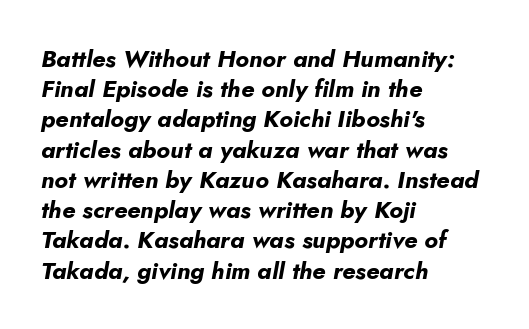
The image shows 24 px bold type, italic (leaning right); set left-aligned, normal line spacing (1.26x), normal letter spacing, not underlined.
